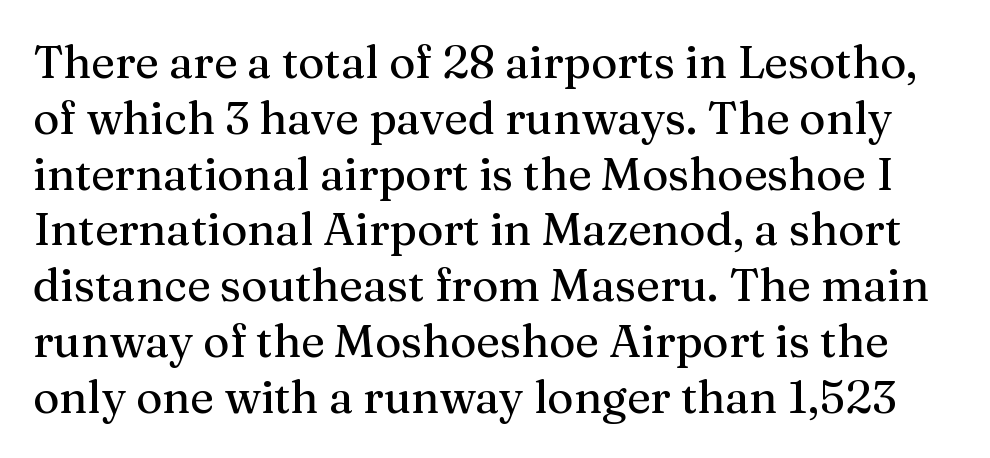
You can tell it's not italic because the verticals are truly vertical. Tracking value appears to be zero — textbook default spacing. Are there feet on the stems? There are — it's a serif. Words float on clear page, feet unadorned. These lines are rendered in a variable-pitch font.
